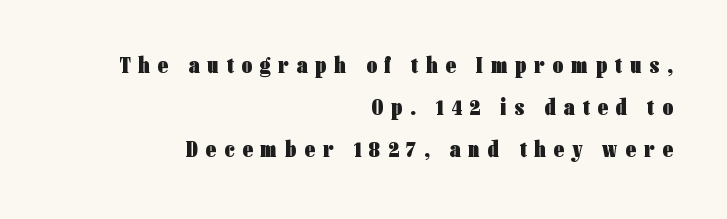
The image shows 23 px bold type, upright; set right-aligned, line spacing 1.83x, unusually wide letter spacing (+0.35 em), not underlined.
